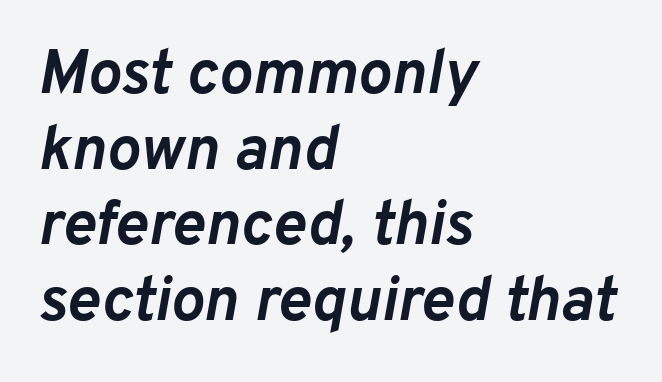
{"italic": "yes", "lean": "right", "slant_degrees": 10, "bold": "yes", "weight": "semibold", "width": "normal", "stroke_contrast": "low", "x_height": "medium", "monospaced": "no", "underline": "no", "align": "left", "line_spacing_ratio": 1.2, "letter_spacing": "normal", "letter_spacing_em": 0.0, "glyph_px": 63}
